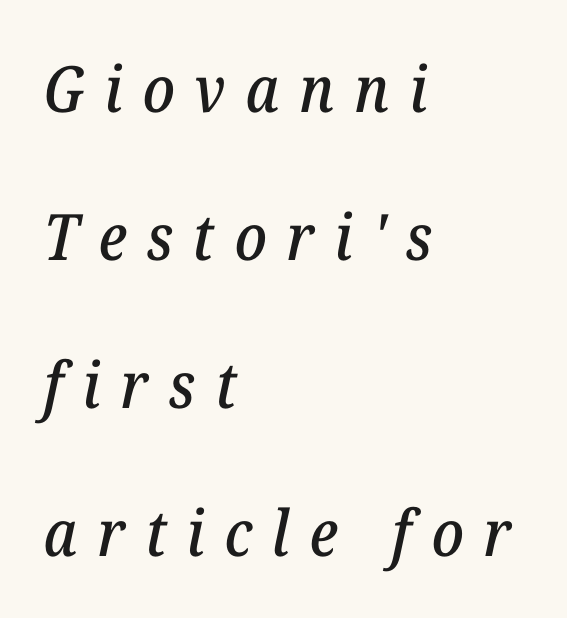
The image shows 64 px serif type, italic (leaning right); set left-aligned, loose line spacing (2.31x), unusually wide letter spacing (+0.31 em), not underlined; low stroke contrast and a medium x-height.
